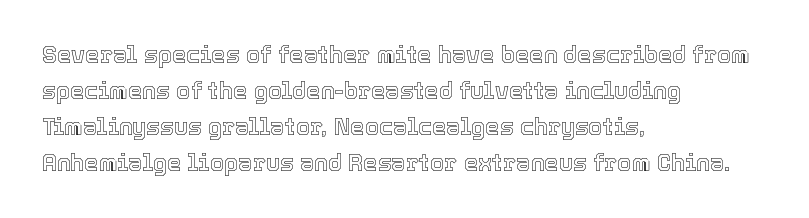
The image shows 23 px text type, upright; set left-aligned, normal line spacing (1.56x), normal letter spacing, not underlined.
